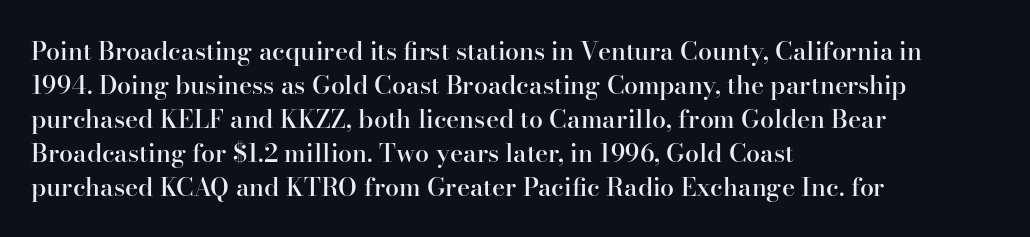
The image shows 25 px text type, upright; set left-aligned, normal line spacing (1.36x), normal letter spacing, not underlined.
